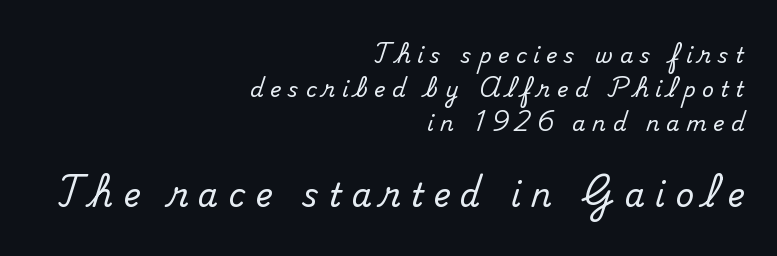
Is this a fixed-width face? No — the glyphs have proportional, varying widths. Larger block? The one below; the one above is distinctly smaller. Alignment: flush right. The strip under each line holds only bare page. The letters carry serifs — small finishing strokes at the ends of their stems.
